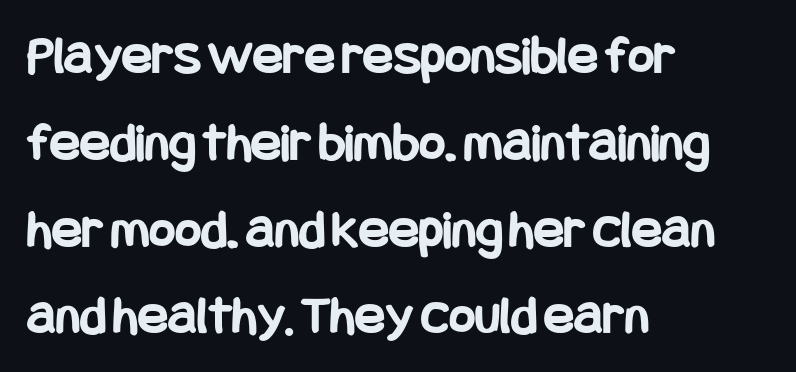
{"serif": "no", "italic": "no", "bold": "yes", "weight": "bold", "width": "condensed", "stroke_contrast": "low", "x_height": "large", "underline": "no", "align": "left", "line_spacing": "normal", "line_spacing_ratio": 1.55, "letter_spacing": "normal", "letter_spacing_em": 0.0, "glyph_px": 56}
